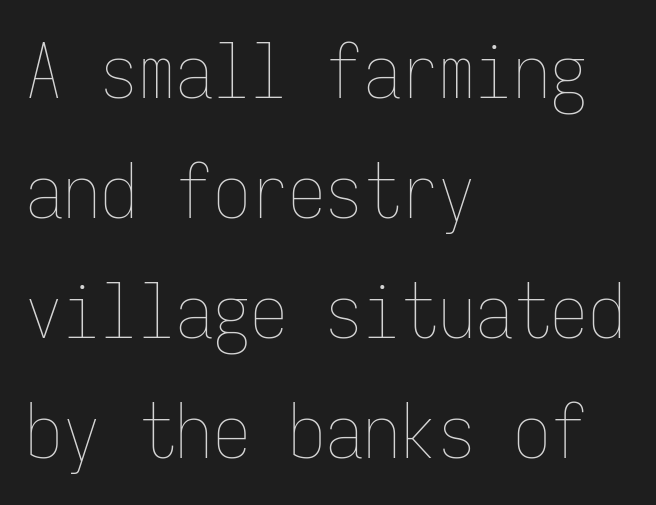
Glyph-to-glyph distance matches everyday printed text. Only glyphs here, with clear space below each row. Spacing verdict: monospaced, one width for all characters. Does the lettering tilt? It doesn't — this is upright. The passage shown stacks its lines at a standard gap.
